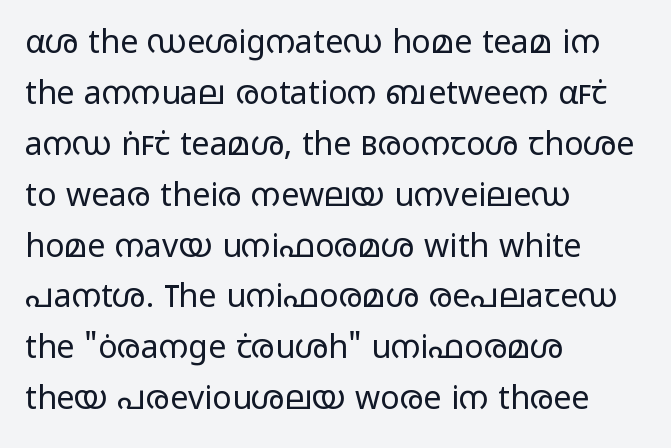
Anything drawn beneath the words? Only blank space. Evenly set lines give the paragraph a standard silhouette. A typesetter would call this proportional, since set widths differ per character. In terms of letterspacing, this is plain default setting.
